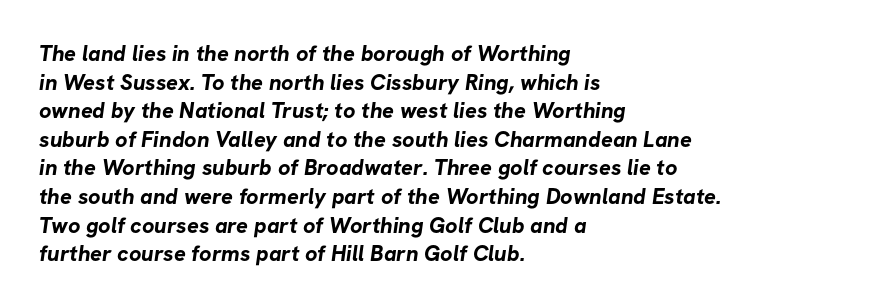
Q: Is the text bold? A: Yes.
Q: Is the text underlined? A: No.
Q: How is the paragraph aligned? A: Left-aligned.
Q: Is the spacing between letters normal or unusually wide? A: Normal.
Q: Is the spacing between lines tight, normal or loose? A: Normal.
